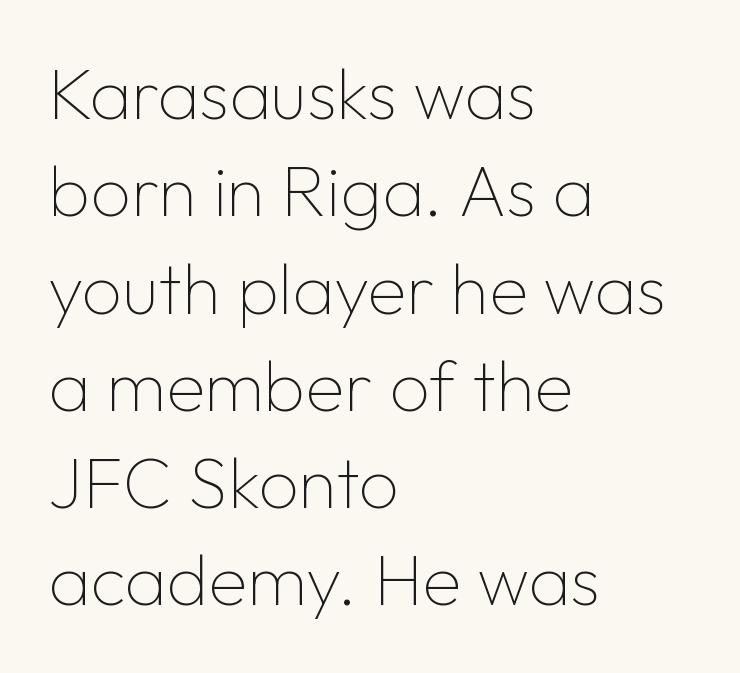
The image shows 71 px thin sans-serif type, upright; set left-aligned, normal line spacing (1.37x), normal letter spacing, not underlined; low stroke contrast and a medium x-height.
